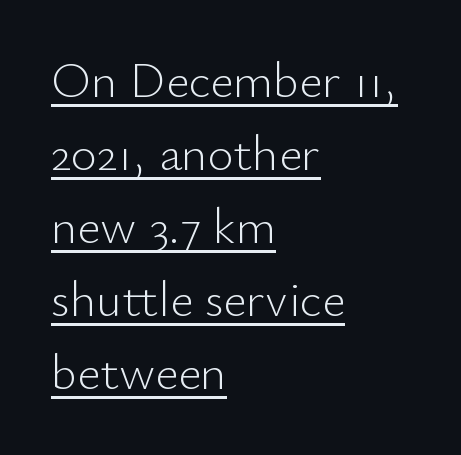
The axis of the letterforms is exactly vertical. Students, observe the line beneath the letters — that is underlining. Every row of glyphs begins at an identical x-position on the left. Vertical spacing — default.
